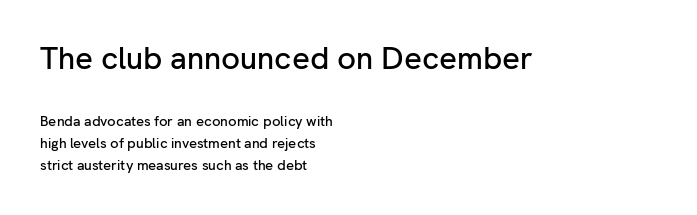
The image shows 31 px sans-serif type, upright; set left-aligned, normal line spacing (1.57x), normal letter spacing, not underlined; the first (top) block is 2.21x larger; low stroke contrast and a medium x-height.
